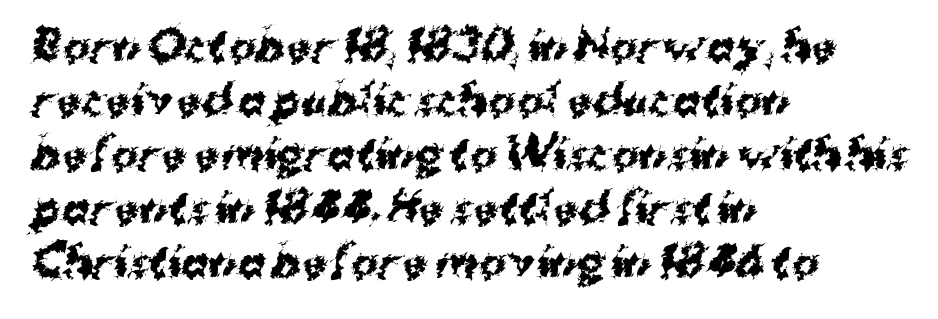
{"serif": "no", "bold": "yes", "weight": "bold", "width": "normal", "stroke_contrast": "medium", "x_height": "medium", "monospaced": "no", "underline": "no", "align": "left", "line_spacing": "normal", "line_spacing_ratio": 1.32, "letter_spacing": "normal", "letter_spacing_em": 0.0, "glyph_px": 41}
